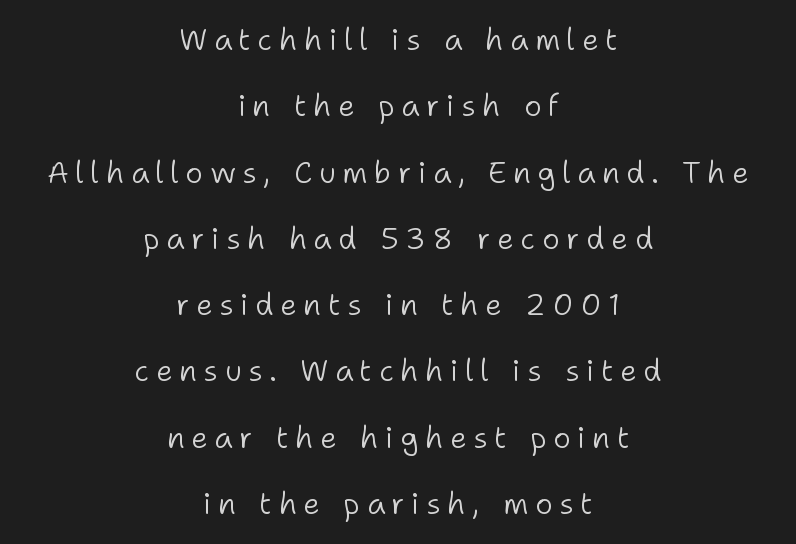
The typesetter chose a symmetrical, centered arrangement here. Caption: expanded tracking, letters set apart. Stems here are at most as thick as an everyday book face. Here the designer chose a conventional face with non-uniform glyph widths. Rendered with straight, roman letterforms.
